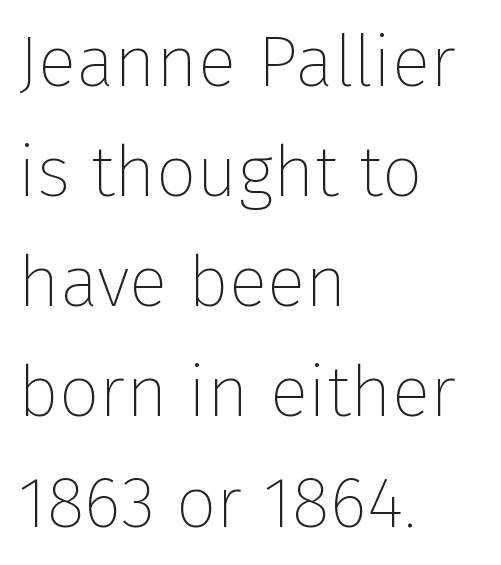
The image shows 72 px thin sans-serif type, upright; set left-aligned, normal line spacing (1.53x), normal letter spacing, not underlined; low stroke contrast and a medium x-height.
